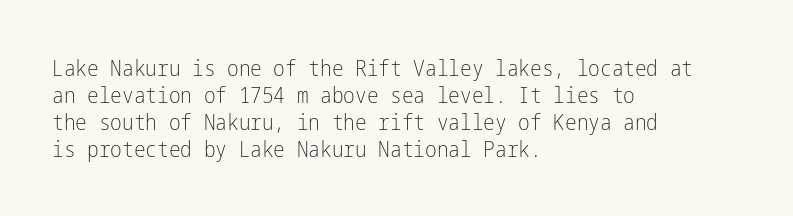
{"italic": "no", "bold": "no", "underline": "no", "align": "left", "line_spacing_ratio": 1.22, "letter_spacing": "normal", "letter_spacing_em": 0.0, "glyph_px": 22}
